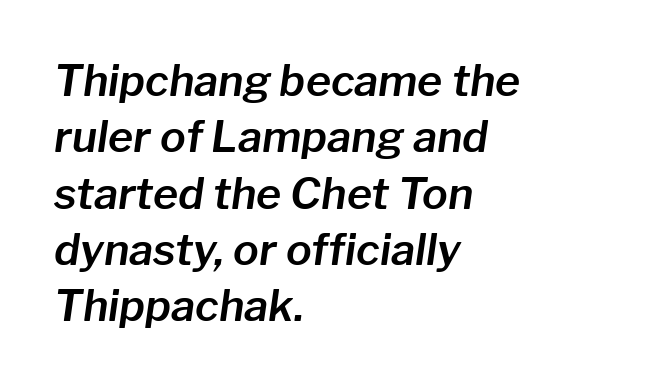
The image shows 43 px text type, italic (leaning right); set left-aligned, normal line spacing (1.31x), normal letter spacing, not underlined; low stroke contrast and a medium x-height.
